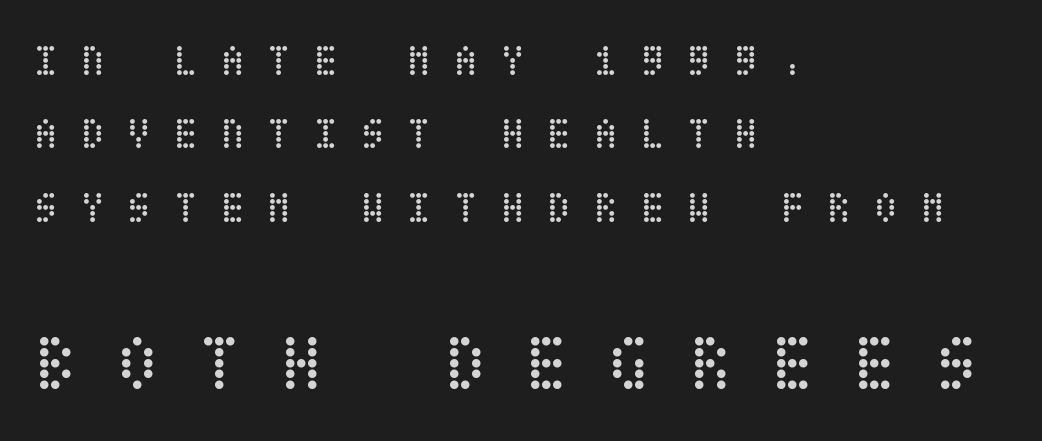
{"italic": "no", "bold": "no", "weight": "regular", "width": "condensed", "stroke_contrast": "low", "x_height": "large", "underline": "no", "align": "left", "line_spacing": "normal", "line_spacing_ratio": 1.63, "letter_spacing": "wide", "letter_spacing_em": 0.49, "larger_block": "second", "size_ratio": 1.76, "glyph_px": 79}
